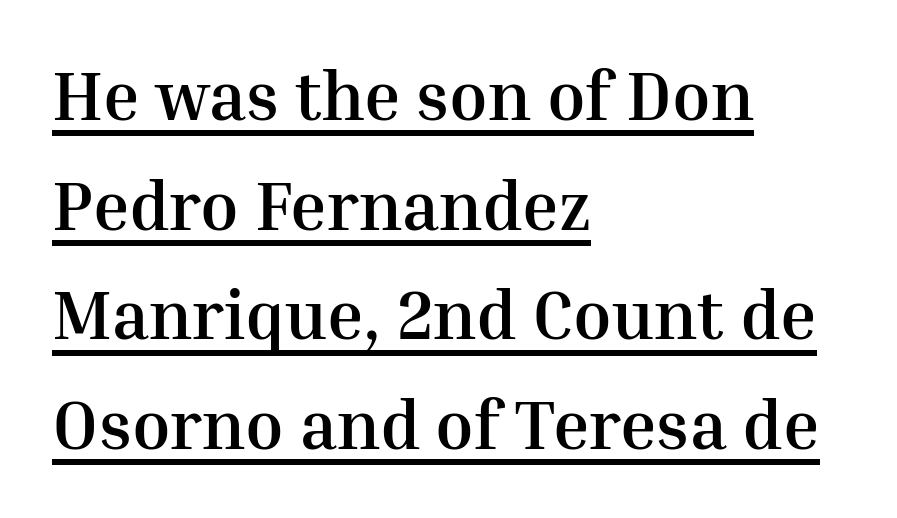
A typesetter would call this leading conventional body-copy spacing. Glance below the letters and you will spot a drawn line. Casual observation: everything's shoved over to the left. The font's upright variant was chosen for this text.
